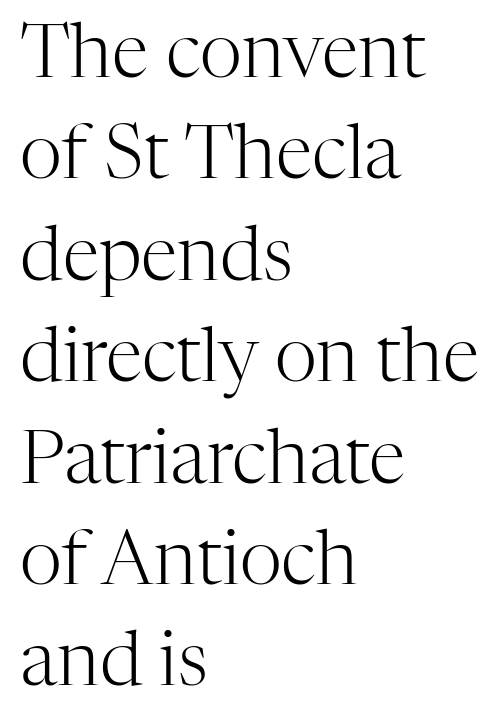
The image shows 74 px light serif type, upright; set left-aligned, normal line spacing (1.37x), normal letter spacing, not underlined; high stroke contrast and a medium x-height.
